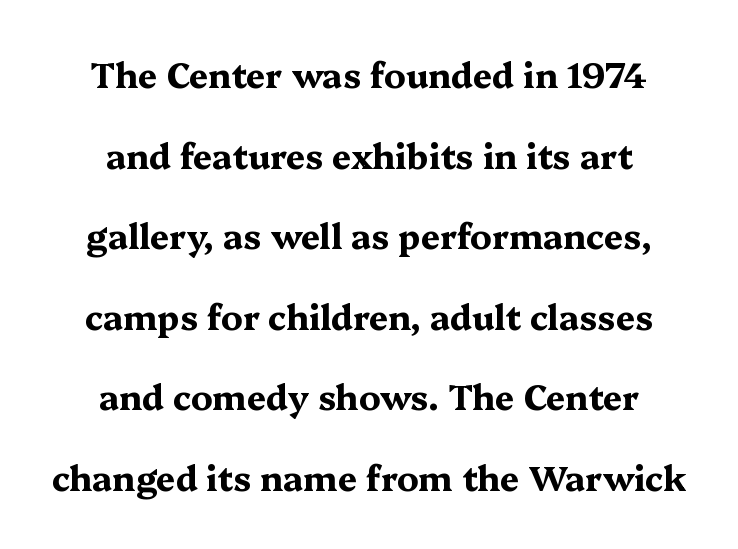
Q: Is the text bold? A: Yes.
Q: Is the text italic (slanted)? A: No, it is upright.
Q: Is the typeface a serif or a sans-serif typeface? A: Serif.
Q: Is the text underlined? A: No.
Q: How is the paragraph aligned? A: Centered.
Q: Is the spacing between letters normal or unusually wide? A: Normal.
Q: Is the spacing between lines tight, normal or loose? A: Loose.
Q: Width (condensed, normal, or wide)? A: Wide.
Q: Stroke contrast? A: Medium.
Q: x-height? A: Medium.
Q: Monospaced? A: No.
